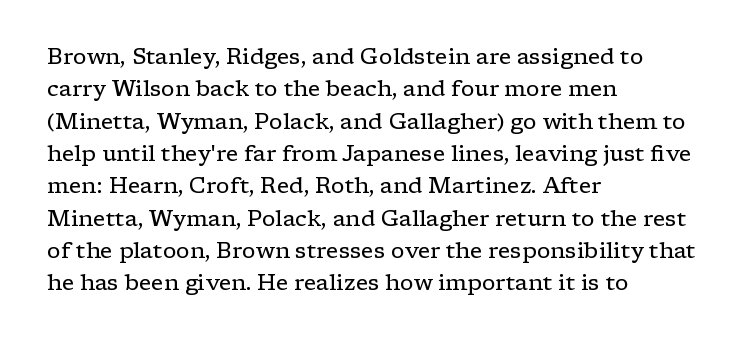
{"italic": "no", "bold": "no", "underline": "no", "align": "left", "line_spacing": "normal", "line_spacing_ratio": 1.47, "letter_spacing": "normal", "letter_spacing_em": 0.0, "glyph_px": 22}
